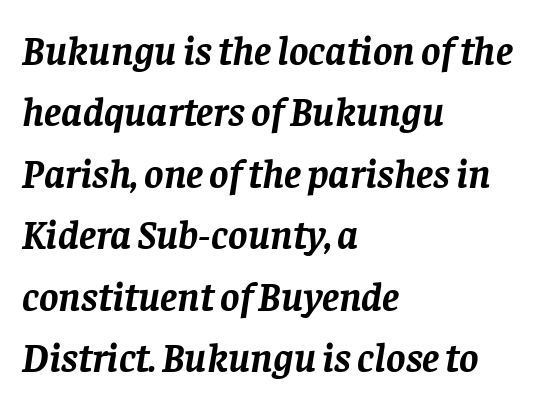
The image shows 41 px semibold serif type, italic (leaning right); set left-aligned, normal line spacing (1.5x), normal letter spacing, not underlined; low stroke contrast and a large x-height.
